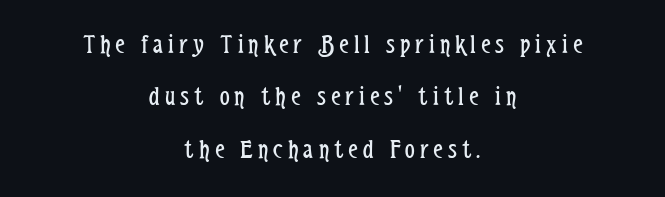
This reads as an unemphasized weight, regular at the heaviest. The lines are quadded center. Notice the wide empty band between every row — that's loose leading. When letters stand straight like this, we call the style roman or upright. Nobody drew a line under any word here.
